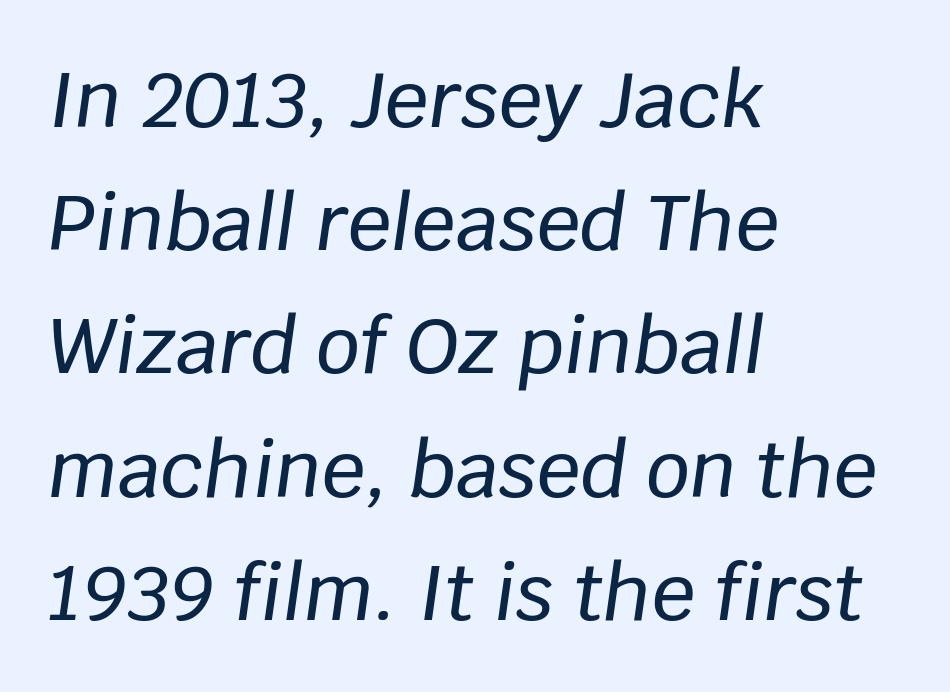
Q: Is the text italic (slanted)? A: Yes, it leans right by about 8 degrees.
Q: Is the text underlined? A: No.
Q: How is the paragraph aligned? A: Left-aligned.
Q: Is the spacing between letters normal or unusually wide? A: Normal.
Q: Is the spacing between lines tight, normal or loose? A: Normal.
Q: Width (condensed, normal, or wide)? A: Normal.
Q: Stroke contrast? A: Low.
Q: x-height? A: Large.
Q: Monospaced? A: No.
